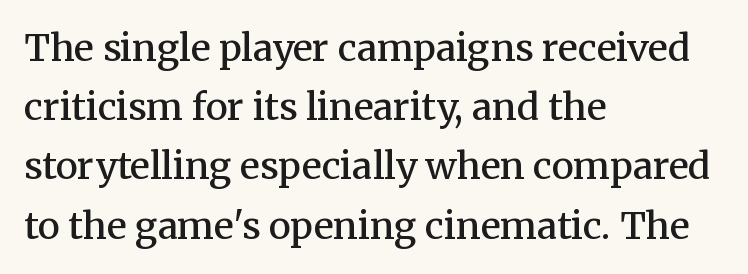
Q: Is the text bold? A: Semi-bold.
Q: Is the text italic (slanted)? A: No, it is upright.
Q: Is the typeface a serif or a sans-serif typeface? A: Serif.
Q: Is the text underlined? A: No.
Q: How is the paragraph aligned? A: Left-aligned.
Q: Is the spacing between letters normal or unusually wide? A: Normal.
Q: Is the spacing between lines tight, normal or loose? A: Normal.
Q: Width (condensed, normal, or wide)? A: Normal.
Q: Stroke contrast? A: Medium.
Q: x-height? A: Medium.
Q: Monospaced? A: No.
